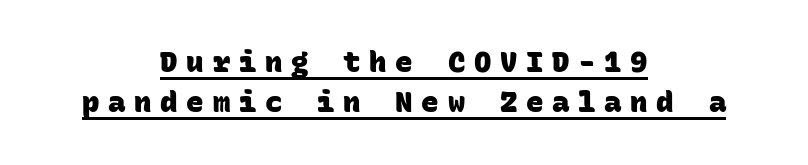
The image shows 29 px heavy sans-serif type, monospaced; set centered, normal line spacing (1.38x), unusually wide letter spacing (+0.3 em), underlined; low stroke contrast and a large x-height.
